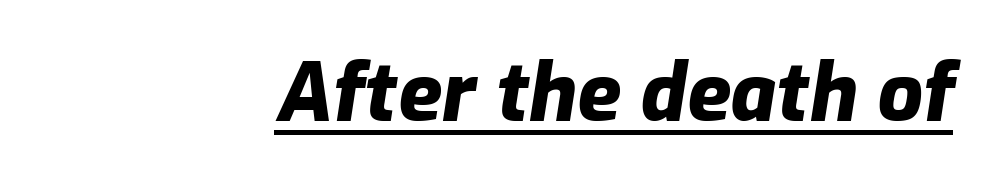
This rendering features underlined lettering. One-word summary of the alignment: right. The horizontal fit of the characters is conventional and even. If you drew a line through each stem, it would be angled. Typographic density is high because the face is bold. Spacing verdict: proportional, widths tailored to each character.
